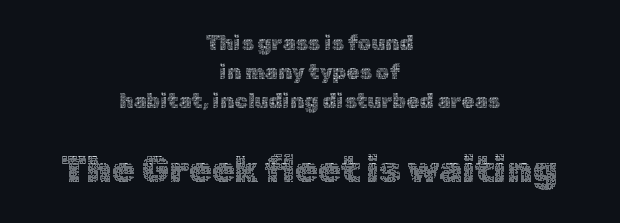
Students, observe: this is what conventionally led text looks like. The specimen reads as upright at a glance. The characters are drawn with everyday or finer stroke widths. Letters rest on an invisible, unmarked baseline.
